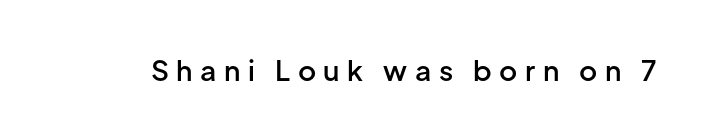
{"serif": "no", "italic": "no", "bold": "semi", "weight": "semibold", "width": "normal", "stroke_contrast": "low", "x_height": "medium", "monospaced": "no", "underline": "no", "letter_spacing": "wide", "letter_spacing_em": 0.27, "glyph_px": 28}
